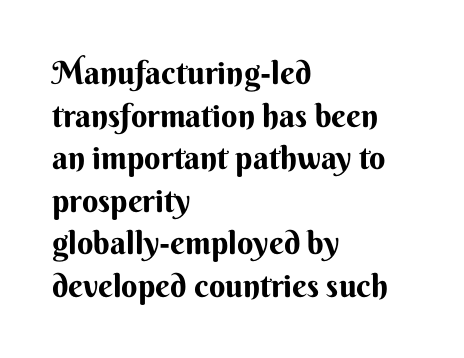
Q: Is the text bold? A: Yes.
Q: Is the text italic (slanted)? A: No, it is upright.
Q: Is the typeface a serif or a sans-serif typeface? A: Sans-serif.
Q: Is the text underlined? A: No.
Q: How is the paragraph aligned? A: Left-aligned.
Q: Is the spacing between letters normal or unusually wide? A: Normal.
Q: Is the spacing between lines tight, normal or loose? A: Normal.
Q: Width (condensed, normal, or wide)? A: Normal.
Q: Stroke contrast? A: Medium.
Q: x-height? A: Small.
Q: Monospaced? A: No.
